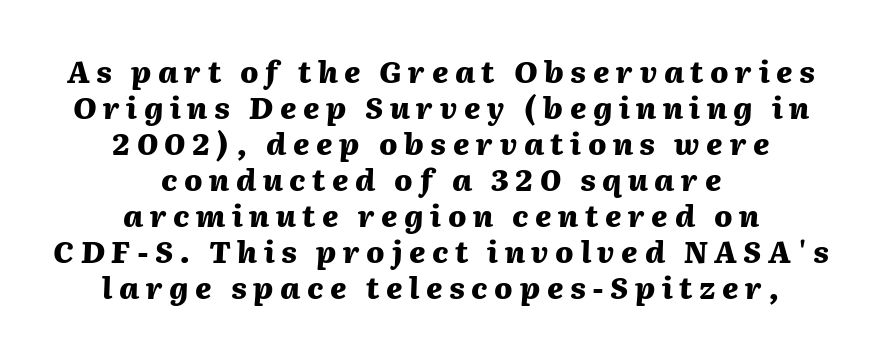
Heft: maximum for text — a bold. Display-style spreading of the glyphs; the letterfit is very open. The axis of the letterforms is tilted away from vertical. Is this a fixed-width face? No — the glyphs have proportional, varying widths. Notice how the passage keeps no hard edge, just a central spine. The gap between lines stays unmarked.
